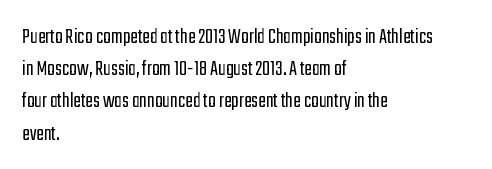
{"italic": "no", "bold": "no", "underline": "no", "align": "left", "line_spacing": "normal", "line_spacing_ratio": 1.4, "letter_spacing": "normal", "letter_spacing_em": 0.0, "glyph_px": 23}
